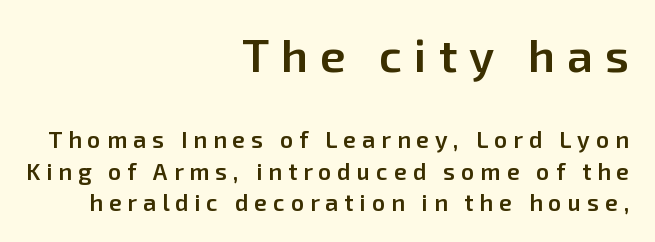
{"serif": "no", "italic": "no", "bold": "semi", "weight": "semibold", "width": "normal", "stroke_contrast": "low", "x_height": "medium", "monospaced": "no", "underline": "no", "align": "right", "line_spacing": "normal", "line_spacing_ratio": 1.36, "letter_spacing": "wide", "letter_spacing_em": 0.26, "larger_block": "first", "size_ratio": 2.0, "glyph_px": 46}
